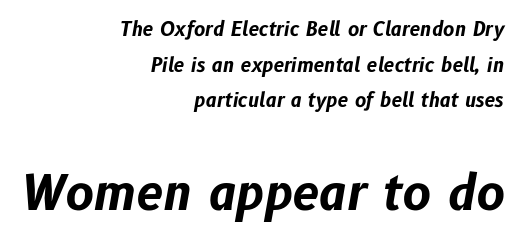
{"italic": "yes", "lean": "right", "slant_degrees": 10, "bold": "yes", "weight": "bold", "width": "normal", "stroke_contrast": "low", "x_height": "medium", "monospaced": "no", "underline": "no", "align": "right", "line_spacing_ratio": 1.88, "letter_spacing": "normal", "letter_spacing_em": 0.0, "larger_block": "second", "size_ratio": 2.53, "glyph_px": 48}
